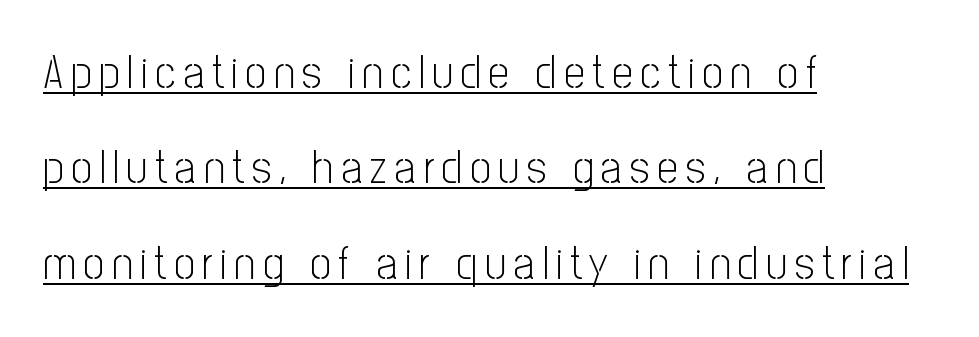
Leading: increased. Is this a sans? Yes — the strokes have no serifs. The typography opts for an upright posture over an oblique one. Line beginnings align vertically; line endings do not. The font is comparable to plain body text, perhaps lighter.
